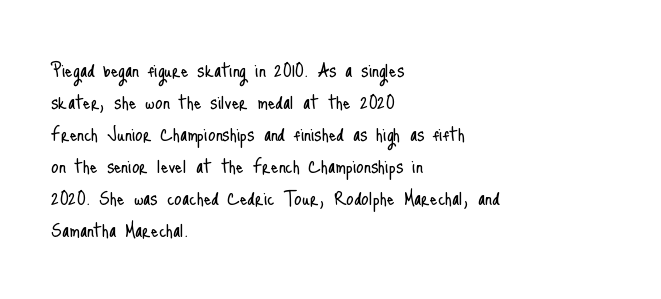
Q: Is the text bold? A: No.
Q: Is the text italic (slanted)? A: No, it is upright.
Q: Is the text underlined? A: No.
Q: How is the paragraph aligned? A: Left-aligned.
Q: Is the spacing between letters normal or unusually wide? A: Normal.
Q: Is the spacing between lines tight, normal or loose? A: Normal.
